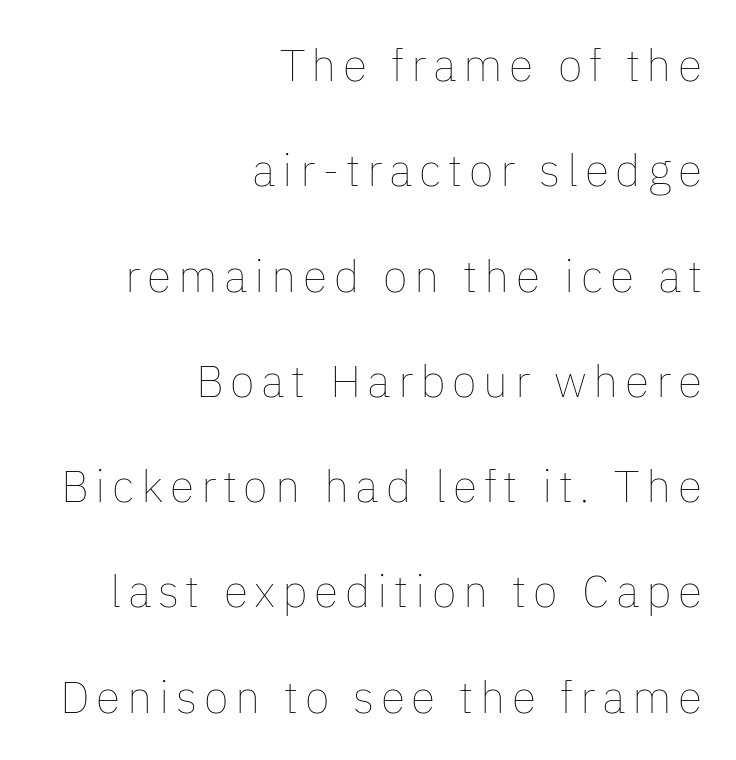
The gap between lines stays unmarked. This block would shrink considerably if given ordinary leading; it's expanded now. Horizontally, the lines are justified to the trailing edge only. This is the regular roman posture of the typeface.
